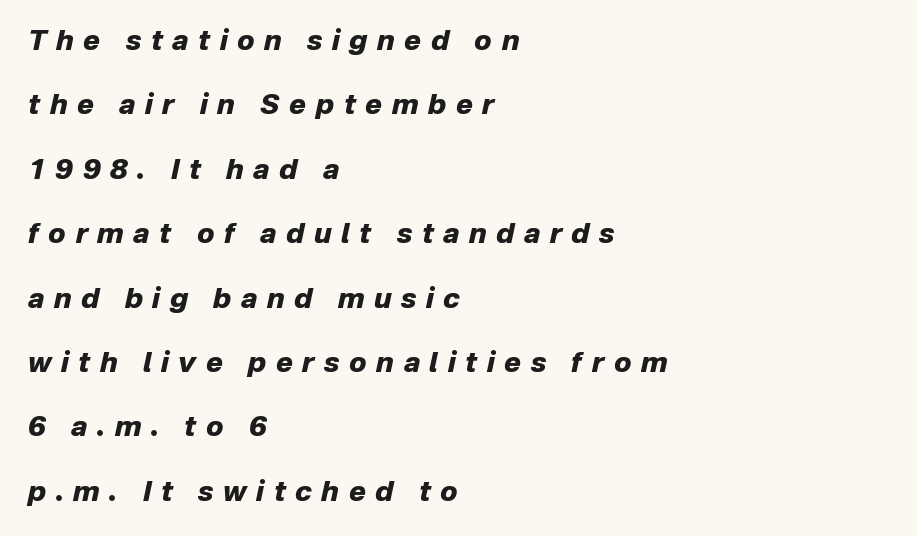
Q: Is the text bold? A: Yes.
Q: Is the text italic (slanted)? A: Yes, it leans right by about 12 degrees.
Q: Is the text underlined? A: No.
Q: How is the paragraph aligned? A: Left-aligned.
Q: Is the spacing between letters normal or unusually wide? A: Unusually wide.
Q: Is the spacing between lines tight, normal or loose? A: Loose.
Q: Width (condensed, normal, or wide)? A: Normal.
Q: Stroke contrast? A: Low.
Q: x-height? A: Medium.
Q: Monospaced? A: No.
